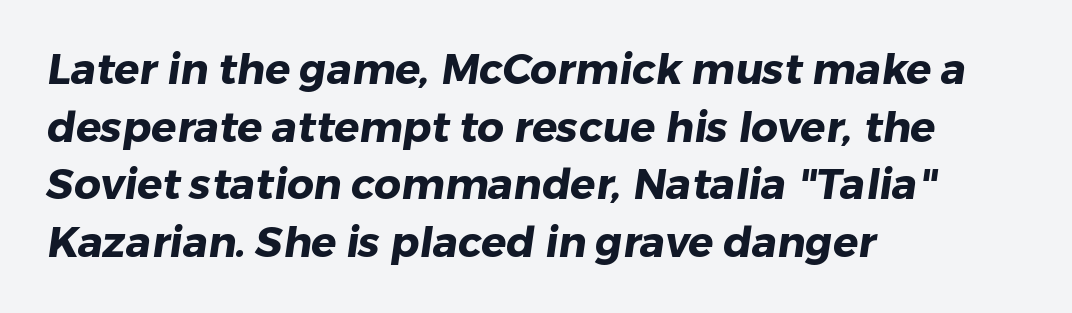
Letterform terminals end flat and unadorned throughout the passage. You could call the tracking neutral — neither tight nor loose. Varying glyph widths throughout — classic text-font behaviour. Is the block centered? No — it sits flush against the left margin.
